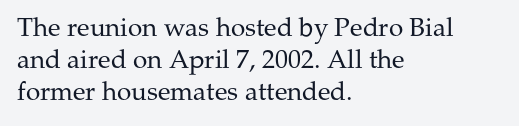
No letter is thick-stroked: the sample isn't bold. The lettering stays uniformly vertical, giving the passage a roman look. This sample uses plain, unmodified letter spacing. These lines stack with their left ends in a neat column. The gap between lines stays unmarked.
